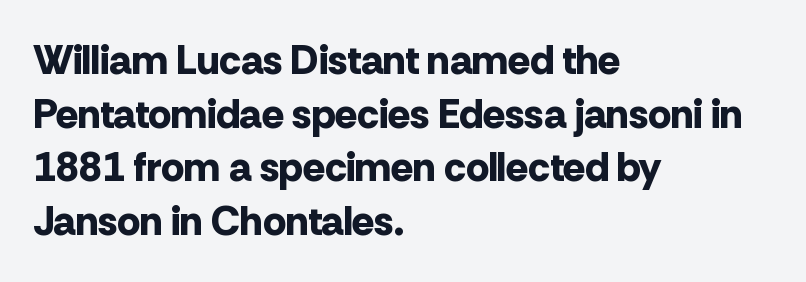
The image shows 41 px bold sans-serif type, upright; set left-aligned, normal line spacing (1.31x), normal letter spacing, not underlined; low stroke contrast and a medium x-height.
